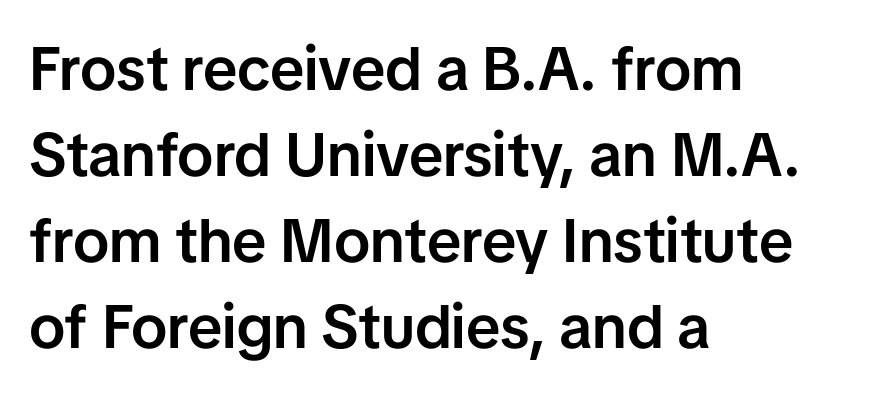
Unlike a traditional serif, this face leaves its strokes unadorned. Beneath every word, the page is bare. A typesetter would mark this as roman, not italic. Tracking here is standard; glyphs follow each other at the usual distance. Layout note: lines flush left. The rendering uses natural spacing where letterforms have individual widths.
